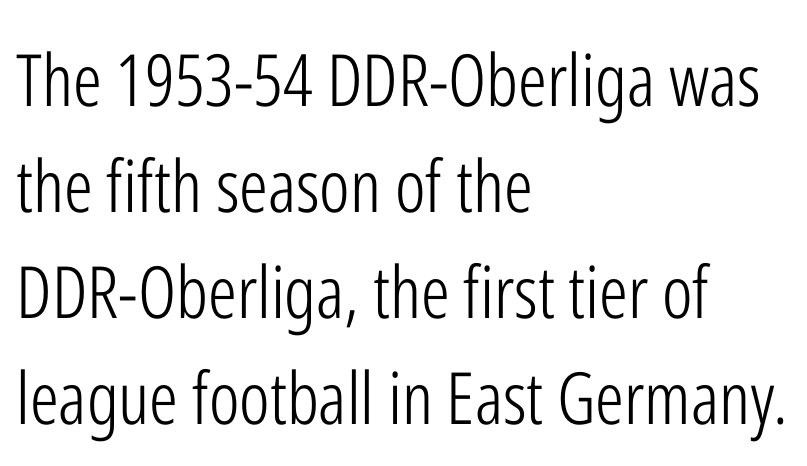
{"serif": "no", "italic": "no", "bold": "no", "weight": "light", "width": "condensed", "stroke_contrast": "low", "x_height": "medium", "monospaced": "no", "underline": "no", "align": "left", "line_spacing": "normal", "line_spacing_ratio": 1.47, "letter_spacing": "normal", "letter_spacing_em": 0.0, "glyph_px": 72}
